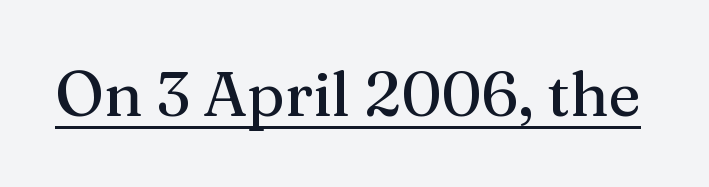
Q: Is the text italic (slanted)? A: No, it is upright.
Q: Is the typeface a serif or a sans-serif typeface? A: Serif.
Q: Is the text underlined? A: Yes.
Q: Is the spacing between letters normal or unusually wide? A: Normal.
Q: Width (condensed, normal, or wide)? A: Normal.
Q: Stroke contrast? A: Medium.
Q: x-height? A: Medium.
Q: Monospaced? A: No.
